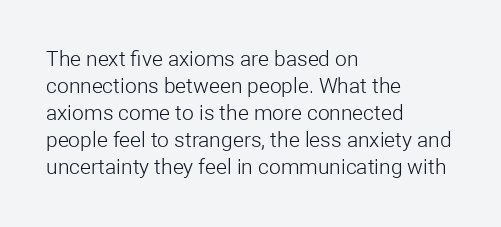
The image shows 21 px text type, upright; set left-aligned, normal line spacing (1.29x), normal letter spacing, not underlined.
